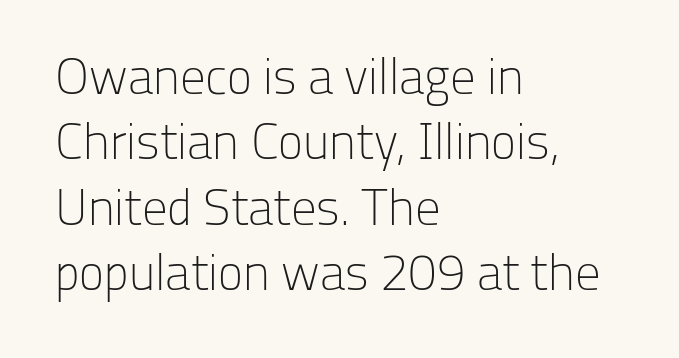
The image shows 51 px light sans-serif type, upright; set left-aligned, normal line spacing (1.28x), normal letter spacing, not underlined; low stroke contrast and a medium x-height.
